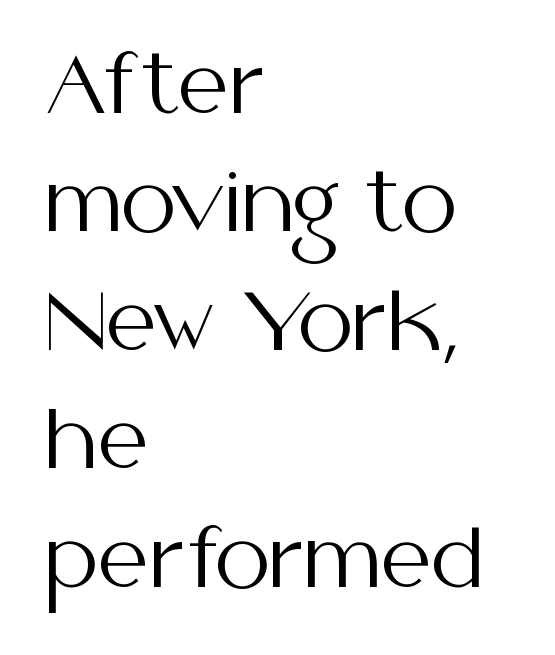
The image shows 79 px regular-weight sans-serif type, upright; set left-aligned, normal line spacing (1.5x), normal letter spacing, not underlined; medium stroke contrast and a medium x-height.
